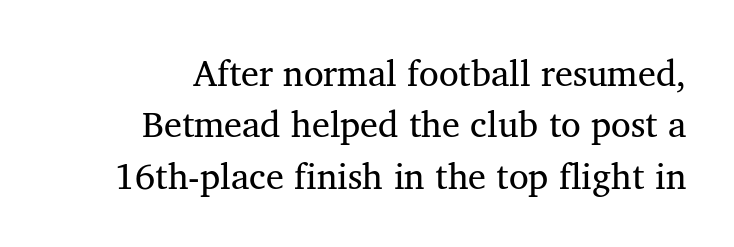
The image shows 36 px regular-weight serif type, upright; set normal line spacing (1.43x), normal letter spacing, not underlined; medium stroke contrast and a medium x-height.
